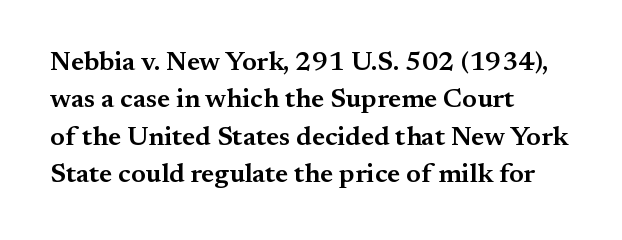
Q: Is the text bold? A: Semi-bold.
Q: Is the text italic (slanted)? A: No, it is upright.
Q: Is the text underlined? A: No.
Q: How is the paragraph aligned? A: Left-aligned.
Q: Is the spacing between letters normal or unusually wide? A: Normal.
Q: Is the spacing between lines tight, normal or loose? A: Normal.
